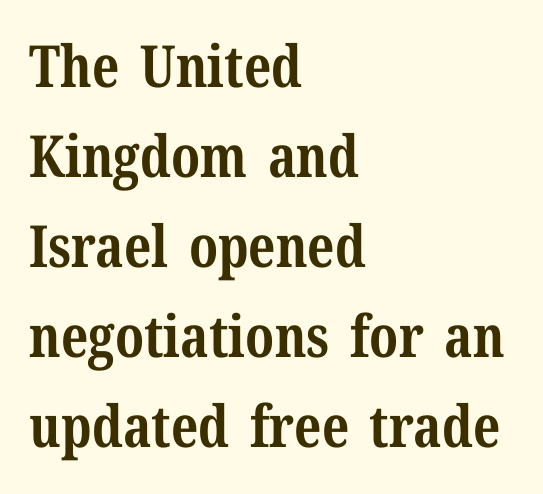
Honestly, the row spacing looks completely unremarkable. Teacher's note: observe the even left margin — that is flush-left alignment. Do the letters lean? They stand straight. Looks like regular typesetting: each glyph gets only the width it needs. Underline: absent. Each word holds together tightly as a unit, with standard inter-letter gaps.
